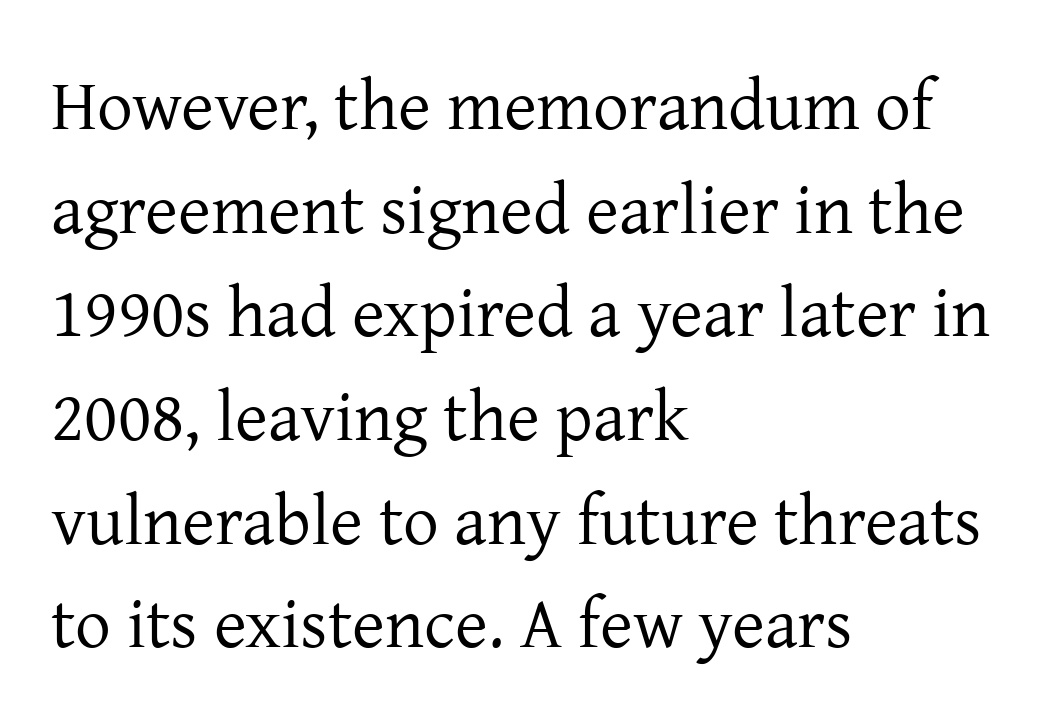
Here the designer chose a conventional face with non-uniform glyph widths. Layout note: lines flush left. Summary of weight: not heavy and not bold. The passage shown is typeset with a serif family. The zone under the glyphs is completely vacant.
